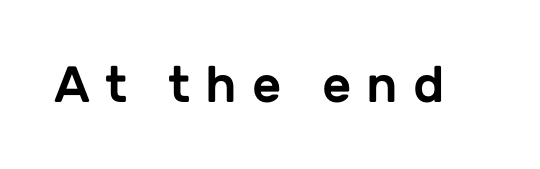
The image shows 51 px sans-serif type, upright; set unusually wide letter spacing (+0.29 em), not underlined; low stroke contrast and a medium x-height.
